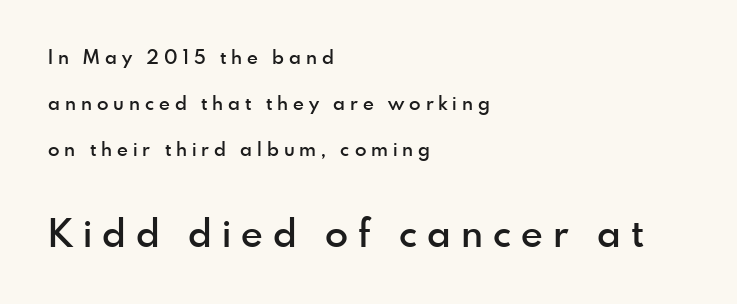
The image shows 38 px semibold sans-serif type, upright; set left-aligned, loose line spacing (2.42x), unusually wide letter spacing (+0.26 em), not underlined; the second (bottom) block is 2.0x larger; a small x-height.
